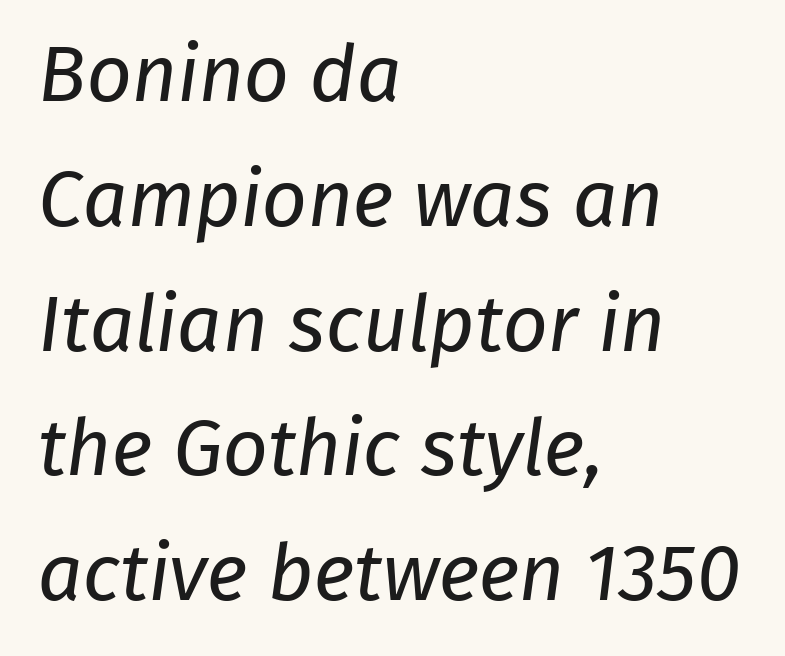
Q: Is the text bold? A: No.
Q: Is the typeface a serif or a sans-serif typeface? A: Sans-serif.
Q: Is the text underlined? A: No.
Q: How is the paragraph aligned? A: Left-aligned.
Q: Is the spacing between letters normal or unusually wide? A: Normal.
Q: Is the spacing between lines tight, normal or loose? A: Normal.
Q: Width (condensed, normal, or wide)? A: Normal.
Q: Stroke contrast? A: Low.
Q: x-height? A: Medium.
Q: Monospaced? A: No.
